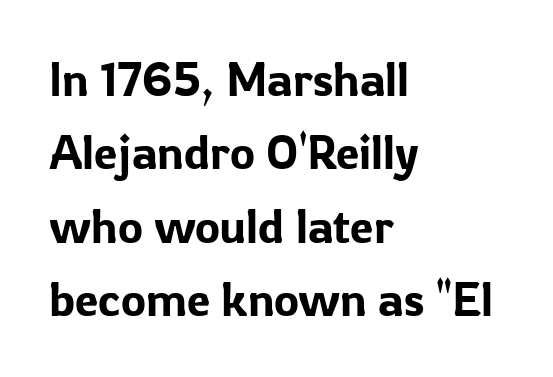
{"serif": "no", "italic": "no", "width": "normal", "stroke_contrast": "low", "x_height": "medium", "monospaced": "no", "underline": "no", "align": "left", "line_spacing": "normal", "line_spacing_ratio": 1.56, "letter_spacing": "normal", "letter_spacing_em": 0.0, "glyph_px": 47}
